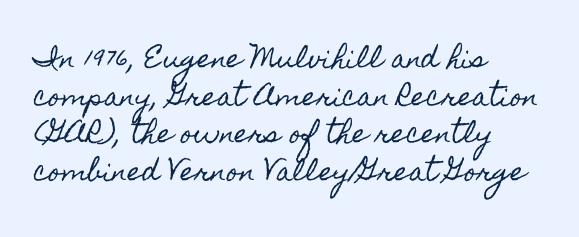
Q: Is the text italic (slanted)? A: Yes.
Q: Is the text underlined? A: No.
Q: How is the paragraph aligned? A: Left-aligned.
Q: Is the spacing between letters normal or unusually wide? A: Normal.
Q: Is the spacing between lines tight, normal or loose? A: Normal.
